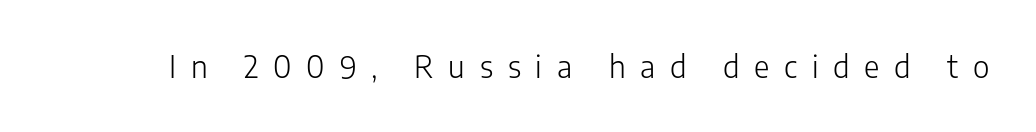
{"serif": "no", "italic": "no", "bold": "no", "weight": "light", "width": "normal", "stroke_contrast": "low", "x_height": "medium", "monospaced": "no", "underline": "no", "letter_spacing": "wide", "letter_spacing_em": 0.49, "glyph_px": 30}
